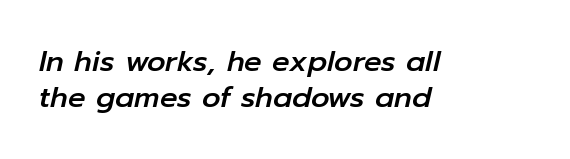
{"italic": "yes", "lean": "right", "slant_degrees": 12, "width": "normal", "stroke_contrast": "low", "x_height": "medium", "monospaced": "no", "underline": "no", "align": "left", "line_spacing_ratio": 1.24, "letter_spacing": "normal", "letter_spacing_em": 0.0, "glyph_px": 29}
